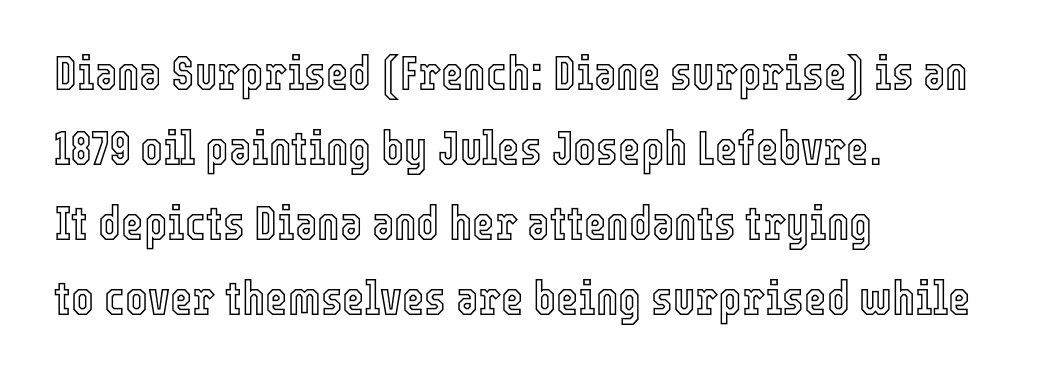
{"italic": "no", "width": "condensed", "x_height": "medium", "monospaced": "no", "underline": "no", "align": "left", "line_spacing": "normal", "line_spacing_ratio": 1.56, "letter_spacing": "normal", "letter_spacing_em": 0.0, "glyph_px": 48}
